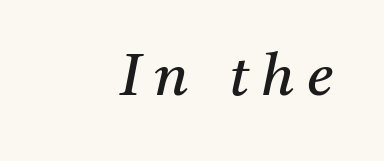
The image shows 58 px regular-weight serif type, italic (leaning right); set unusually wide letter spacing (+0.22 em), not underlined; medium stroke contrast and a medium x-height.
